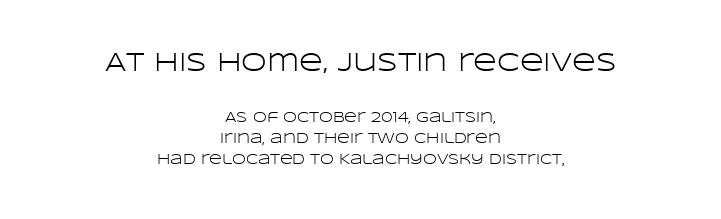
Whoever set this made the first block the dominant, larger element. Unbolded letterforms with no extra heft. These lines sit exactly where default settings would place them. The glyphs are unaccompanied by any horizontal stroke below them. Reading down the block, each line starts at a different indent, mirrored at its end. The lettering stays uniformly vertical, giving the passage a roman look.
